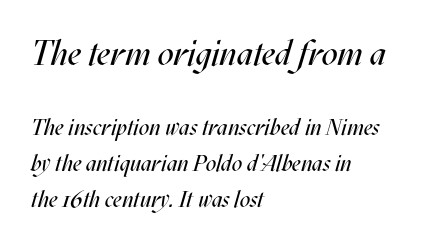
Rule under the text: the space is simply empty. Tracking here is standard; glyphs follow each other at the usual distance. Counters stay open thanks to moderate or lighter strokes. A typesetter would call this proportional, since set widths differ per character. Quick note: italic.
